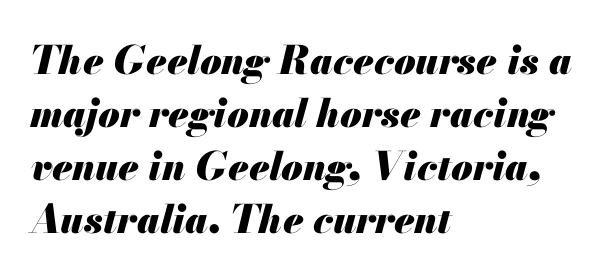
The passage shown is typed in a proportional face where columns would drift. Quick note: underline off. Italic? Definitely — the glyphs are oblique. Default kerning and tracking; the words read as compact shapes.
